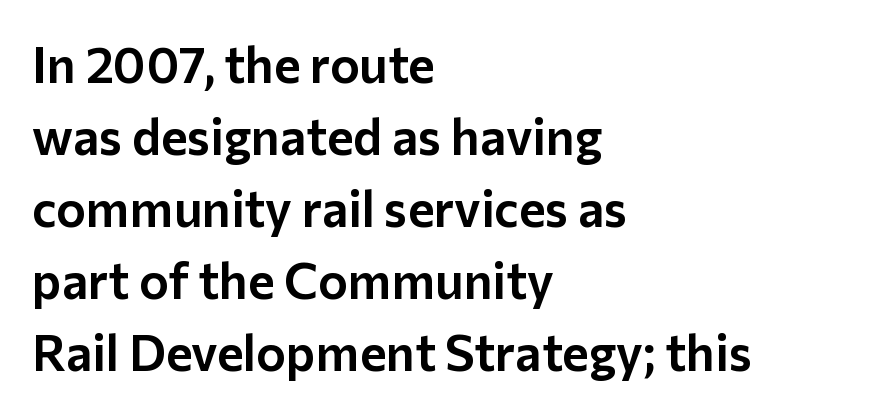
{"serif": "no", "italic": "no", "width": "normal", "stroke_contrast": "low", "x_height": "medium", "monospaced": "no", "underline": "no", "align": "left", "line_spacing": "normal", "line_spacing_ratio": 1.44, "letter_spacing": "normal", "letter_spacing_em": 0.0, "glyph_px": 50}
